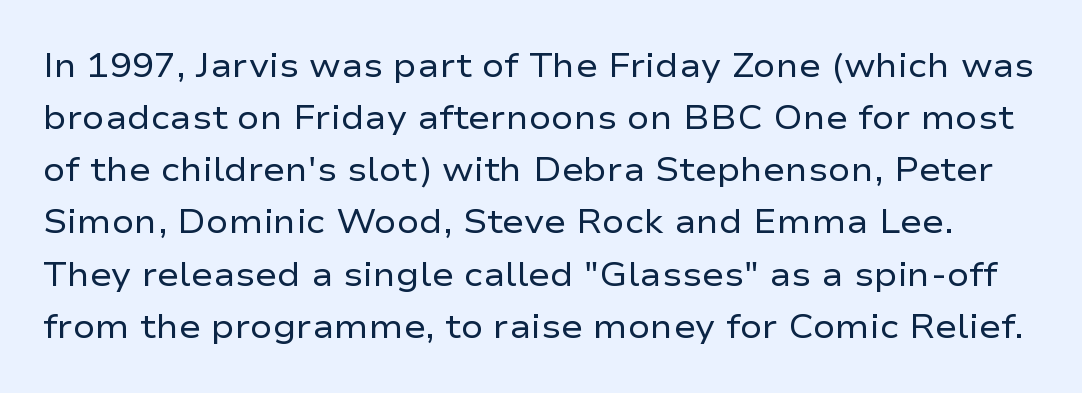
Q: Is the text bold? A: No.
Q: Is the text italic (slanted)? A: No, it is upright.
Q: Is the typeface a serif or a sans-serif typeface? A: Sans-serif.
Q: Is the text underlined? A: No.
Q: Is the spacing between letters normal or unusually wide? A: Normal.
Q: Is the spacing between lines tight, normal or loose? A: Normal.
Q: Width (condensed, normal, or wide)? A: Wide.
Q: Stroke contrast? A: Low.
Q: x-height? A: Medium.
Q: Monospaced? A: No.
